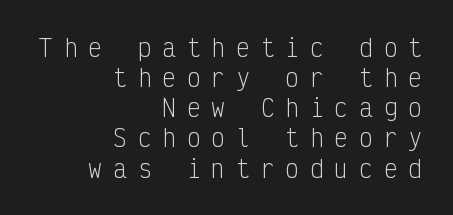
{"italic": "no", "bold": "no", "underline": "no", "align": "right", "line_spacing": "normal", "line_spacing_ratio": 1.31, "letter_spacing": "wide", "letter_spacing_em": 0.47, "glyph_px": 23}
